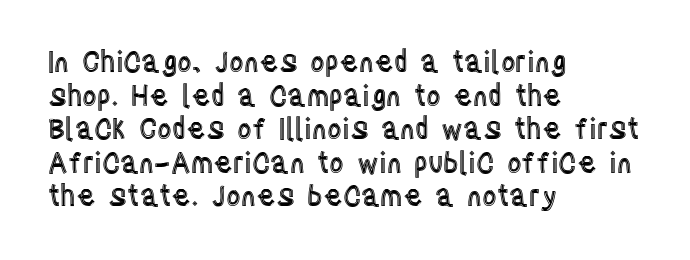
{"italic": "no", "width": "condensed", "x_height": "large", "monospaced": "no", "underline": "no", "align": "left", "line_spacing_ratio": 1.2, "letter_spacing": "normal", "letter_spacing_em": 0.0, "glyph_px": 28}
